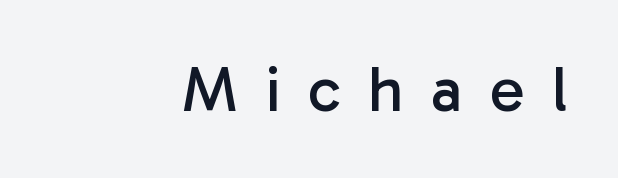
A sans-serif font was chosen for this passage. The lettering stays uniformly vertical, giving the passage a roman look. Loose tracking; the words dissolve into strings of separated letters. The compositor pushed each line to the right boundary. Each row of text sits above clean, open space.
